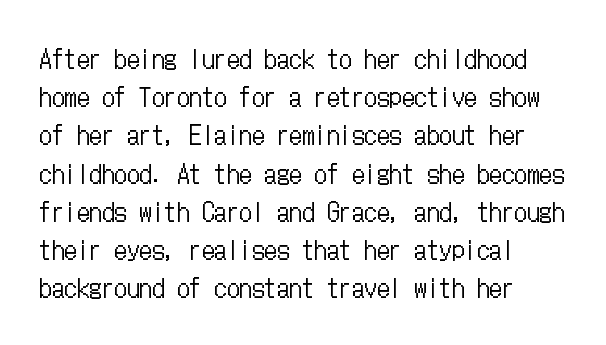
The image shows 25 px text type, upright; set left-aligned, normal line spacing (1.53x), normal letter spacing, not underlined.
